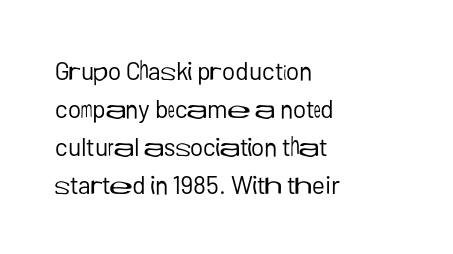
Q: Is the text bold? A: No.
Q: Is the text italic (slanted)? A: No, it is upright.
Q: Is the text underlined? A: No.
Q: How is the paragraph aligned? A: Left-aligned.
Q: Is the spacing between letters normal or unusually wide? A: Normal.
Q: Is the spacing between lines tight, normal or loose? A: Normal.
